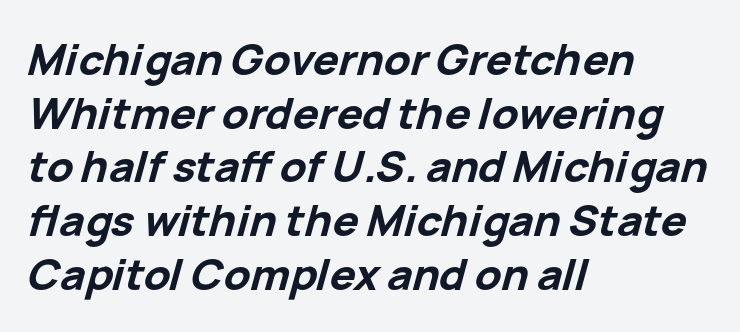
{"italic": "yes", "lean": "right", "slant_degrees": 15, "bold": "yes", "weight": "bold", "width": "normal", "stroke_contrast": "low", "x_height": "medium", "monospaced": "no", "underline": "no", "align": "left", "line_spacing": "normal", "line_spacing_ratio": 1.25, "letter_spacing": "normal", "letter_spacing_em": 0.0, "glyph_px": 43}
